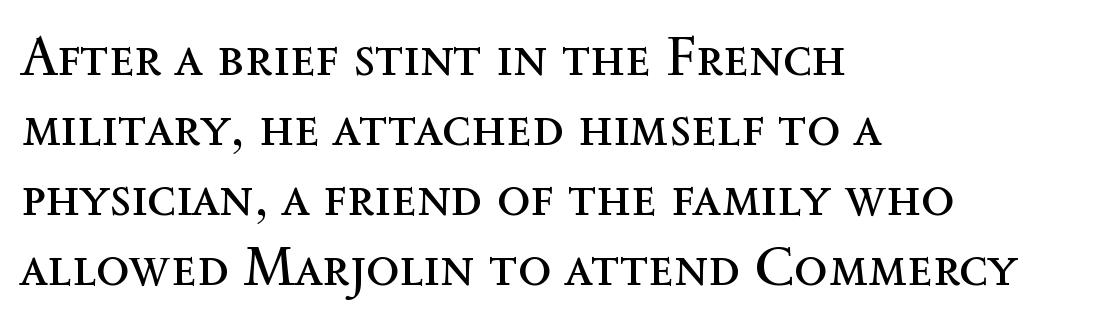
Q: Is the text bold? A: No.
Q: Is the text italic (slanted)? A: No, it is upright.
Q: Is the text underlined? A: No.
Q: How is the paragraph aligned? A: Left-aligned.
Q: Is the spacing between letters normal or unusually wide? A: Normal.
Q: Is the spacing between lines tight, normal or loose? A: Normal.
Q: Width (condensed, normal, or wide)? A: Normal.
Q: x-height? A: Medium.
Q: Monospaced? A: No.
